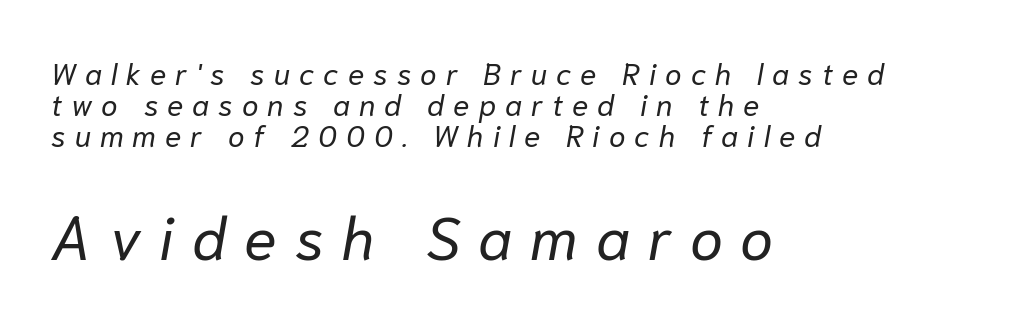
The characters are drawn with everyday or finer stroke widths. You could not count columns in this text — the font is proportionally spaced. A typesetter would call this leading minimal, almost set solid. This rendering widens character spacing well past its baseline value.
